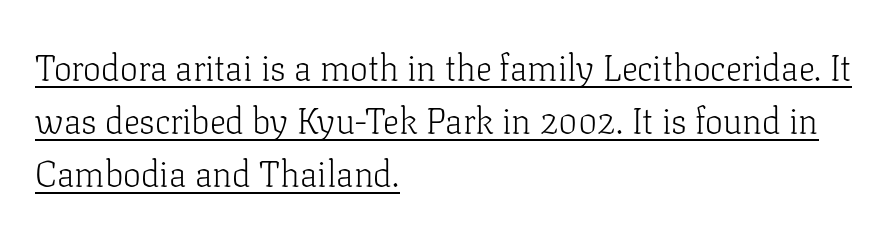
Regarding leading, the lines here are spaced in the standard way. Check the space under the baseline: a stroke is drawn there. Is this a heavy cut? Hardly; it is regular or lighter. The ragged edge is on the right, which tells us the setting is flush left. These lines are rendered in a variable-pitch font.
